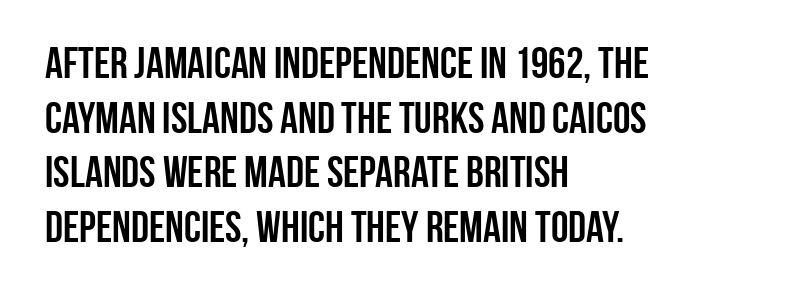
Looks like regular typesetting: each glyph gets only the width it needs. Short and long lines alike share a common starting point at left. The rendering shows plain stroke endings on the letterforms — a sans-serif design. This is roman type, the default non-slanted kind.
